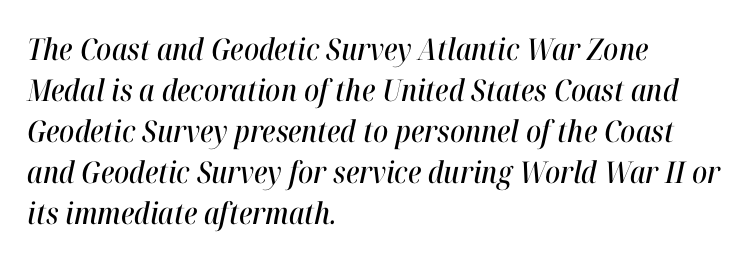
Regarding leading, the lines here are spaced in the standard way. Only glyphs here, with clear space below each row. The compositor pushed each line to the left boundary. A typesetter would call this proportional, since set widths differ per character. The font's italic variant was chosen for this text. A typesetter would call this zero additional tracking.
